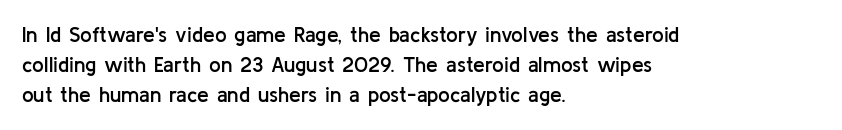
{"italic": "no", "bold": "semi", "underline": "no", "align": "left", "line_spacing": "normal", "line_spacing_ratio": 1.44, "letter_spacing": "normal", "letter_spacing_em": 0.0, "glyph_px": 21}
